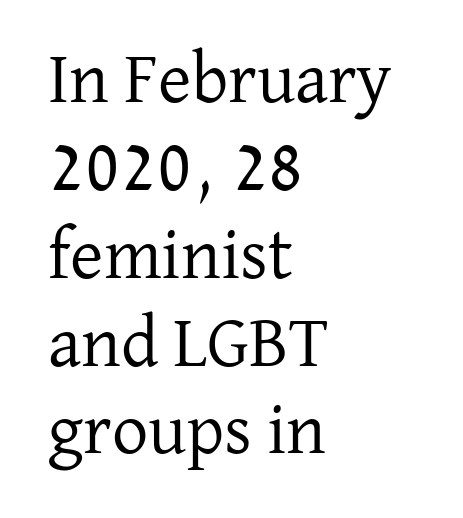
Q: Is the text bold? A: No.
Q: Is the text italic (slanted)? A: No, it is upright.
Q: Is the typeface a serif or a sans-serif typeface? A: Serif.
Q: Is the text underlined? A: No.
Q: How is the paragraph aligned? A: Left-aligned.
Q: Is the spacing between letters normal or unusually wide? A: Normal.
Q: Width (condensed, normal, or wide)? A: Normal.
Q: Stroke contrast? A: Low.
Q: x-height? A: Medium.
Q: Monospaced? A: No.
